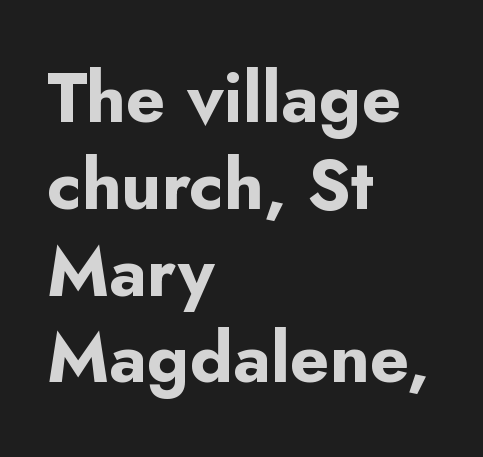
Q: Is the text bold? A: Yes.
Q: Is the text italic (slanted)? A: No, it is upright.
Q: Is the typeface a serif or a sans-serif typeface? A: Sans-serif.
Q: Is the text underlined? A: No.
Q: How is the paragraph aligned? A: Left-aligned.
Q: Is the spacing between letters normal or unusually wide? A: Normal.
Q: Width (condensed, normal, or wide)? A: Normal.
Q: Stroke contrast? A: Low.
Q: x-height? A: Small.
Q: Monospaced? A: No.
